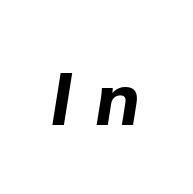
The image shows 74 px bold type, italic (leaning right); set unusually wide letter spacing (+0.31 em), not underlined; low stroke contrast and a medium x-height.
